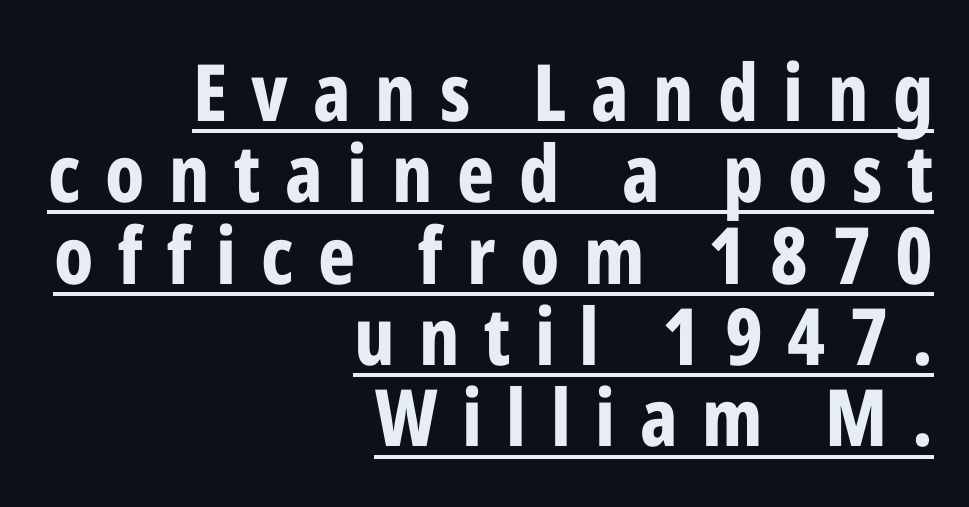
{"serif": "no", "italic": "no", "bold": "yes", "weight": "bold", "width": "condensed", "stroke_contrast": "low", "x_height": "medium", "monospaced": "no", "underline": "yes", "align": "right", "line_spacing": "tight", "line_spacing_ratio": 1.03, "letter_spacing": "wide", "letter_spacing_em": 0.31, "glyph_px": 79}
